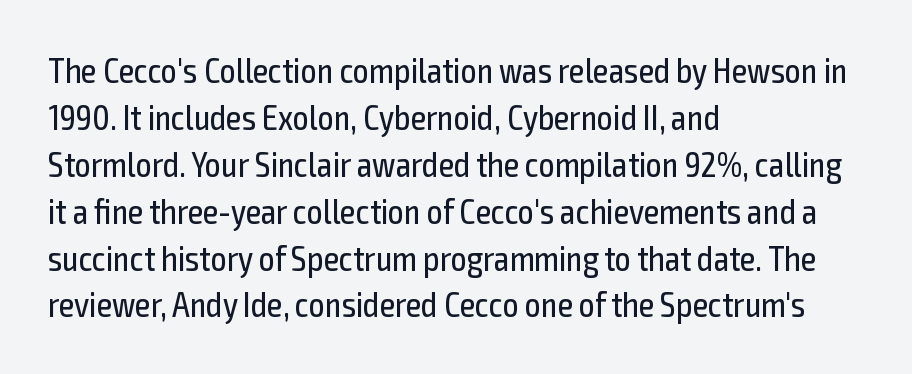
The image shows 35 px regular-weight, condensed sans-serif type, upright; set left-aligned, normal line spacing (1.34x), normal letter spacing, not underlined; a medium x-height.
